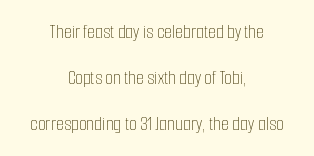
{"italic": "no", "bold": "no", "underline": "no", "align": "center", "line_spacing": "loose", "line_spacing_ratio": 2.3, "letter_spacing": "normal", "letter_spacing_em": 0.0, "glyph_px": 20}
